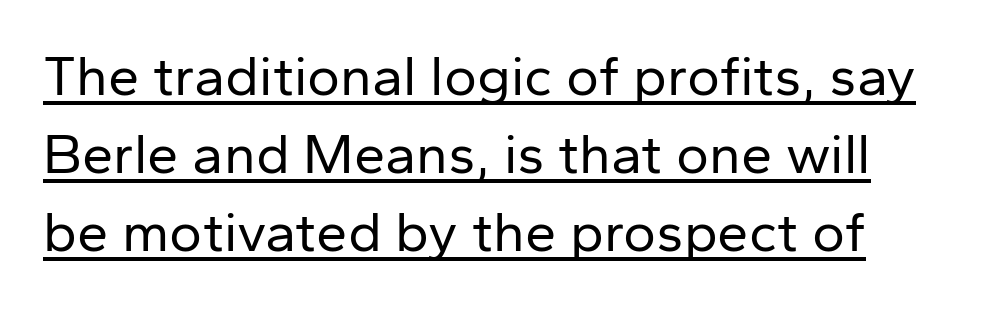
The letters stand straight up with perfectly vertical stems. Letter spacing: default. Character widths vary here, with narrow letters taking less room than wide ones. Is the stroke heavy? The answer is a plain regular-or-lighter. Regarding serifs, this sample does without them.
